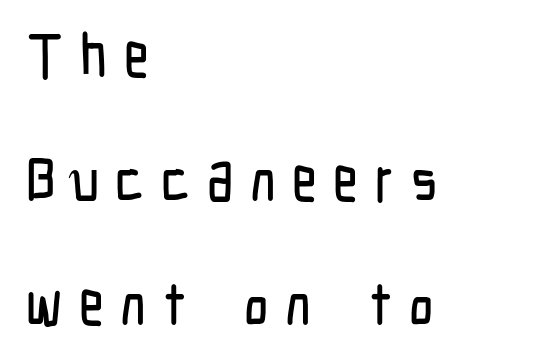
Q: Is the text italic (slanted)? A: No, it is upright.
Q: Is the typeface a serif or a sans-serif typeface? A: Sans-serif.
Q: Is the text underlined? A: No.
Q: How is the paragraph aligned? A: Left-aligned.
Q: Is the spacing between letters normal or unusually wide? A: Unusually wide.
Q: Is the spacing between lines tight, normal or loose? A: Loose.
Q: Width (condensed, normal, or wide)? A: Condensed.
Q: Stroke contrast? A: Low.
Q: x-height? A: Medium.
Q: Monospaced? A: No.
